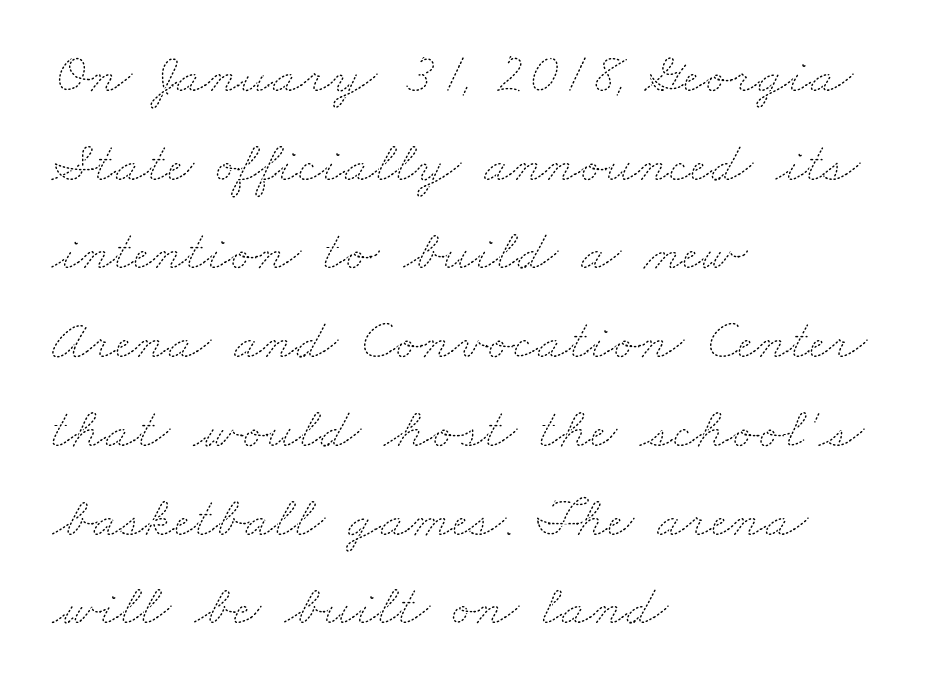
{"bold": "no", "weight": "thin", "width": "wide", "stroke_contrast": "medium", "x_height": "small", "monospaced": "no", "underline": "no", "align": "left", "line_spacing": "normal", "line_spacing_ratio": 1.53, "letter_spacing": "normal", "letter_spacing_em": 0.0, "glyph_px": 58}
